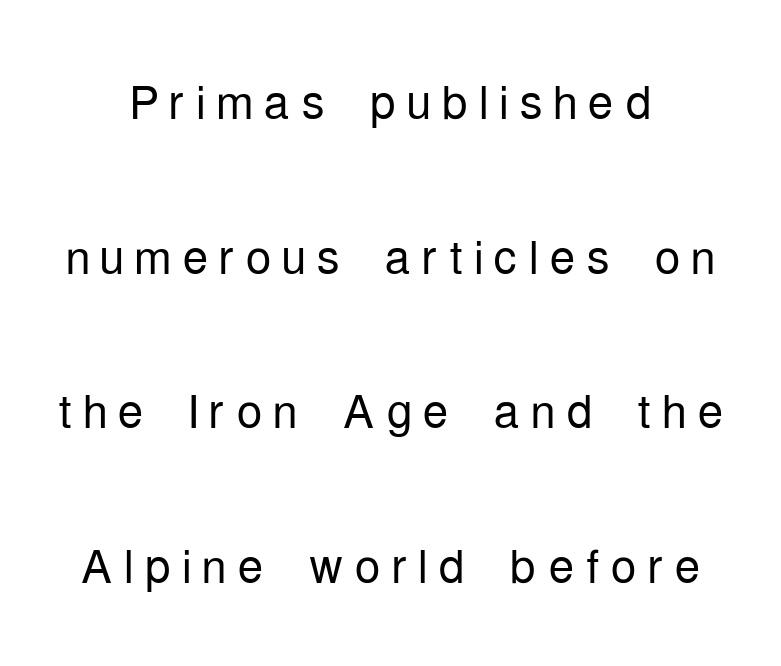
{"serif": "no", "italic": "no", "bold": "no", "weight": "light", "width": "condensed", "stroke_contrast": "low", "x_height": "medium", "monospaced": "no", "underline": "no", "align": "center", "line_spacing": "loose", "line_spacing_ratio": 2.38, "glyph_px": 65}
